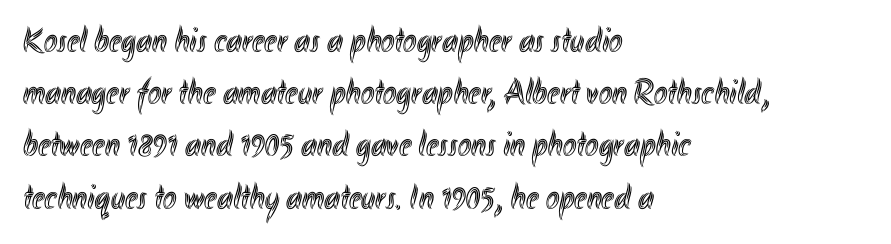
Q: Is the text italic (slanted)? A: Yes.
Q: Is the text underlined? A: No.
Q: How is the paragraph aligned? A: Left-aligned.
Q: Is the spacing between letters normal or unusually wide? A: Normal.
Q: Is the spacing between lines tight, normal or loose? A: Normal.
Q: Width (condensed, normal, or wide)? A: Condensed.
Q: x-height? A: Small.
Q: Monospaced? A: No.
